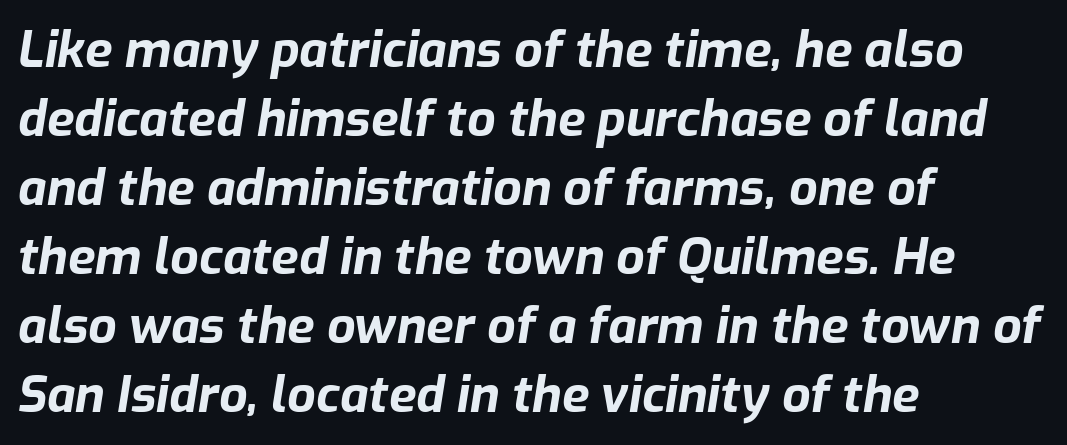
{"italic": "yes", "lean": "right", "slant_degrees": 9, "bold": "yes", "weight": "bold", "width": "normal", "stroke_contrast": "low", "x_height": "medium", "monospaced": "no", "underline": "no", "align": "left", "line_spacing": "normal", "line_spacing_ratio": 1.38, "letter_spacing": "normal", "letter_spacing_em": 0.0, "glyph_px": 50}
